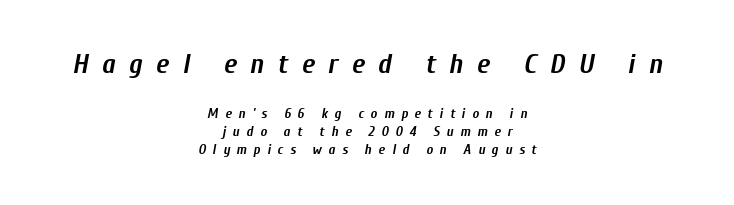
Baseline-to-baseline distance is the conventional proportion of letter height. The rendering uses a bold face; every stroke is thick and dark. The emphasis by scale lands on block number one, above. The axis of the letterforms is tilted away from vertical.
